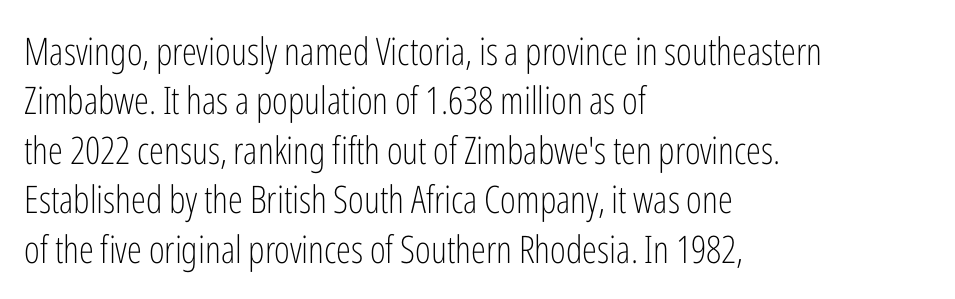
Q: Is the text bold? A: No.
Q: Is the text italic (slanted)? A: No, it is upright.
Q: Is the typeface a serif or a sans-serif typeface? A: Sans-serif.
Q: Is the text underlined? A: No.
Q: How is the paragraph aligned? A: Left-aligned.
Q: Is the spacing between letters normal or unusually wide? A: Normal.
Q: Is the spacing between lines tight, normal or loose? A: Normal.
Q: Width (condensed, normal, or wide)? A: Condensed.
Q: Stroke contrast? A: Low.
Q: x-height? A: Medium.
Q: Monospaced? A: No.
